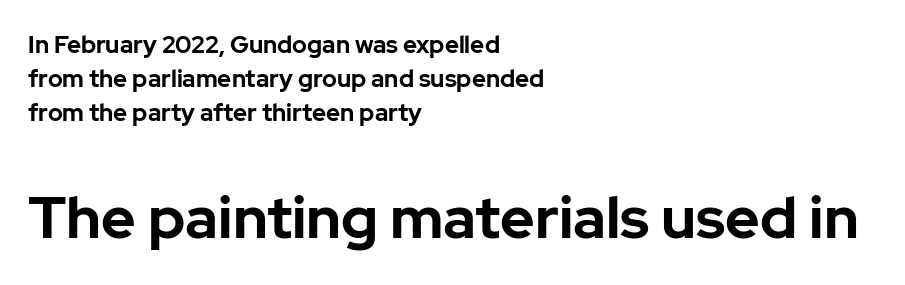
{"serif": "no", "italic": "no", "bold": "yes", "weight": "bold", "width": "normal", "stroke_contrast": "low", "x_height": "medium", "monospaced": "no", "underline": "no", "align": "left", "line_spacing": "normal", "line_spacing_ratio": 1.42, "letter_spacing": "normal", "letter_spacing_em": 0.0, "larger_block": "second", "size_ratio": 2.46, "glyph_px": 59}
